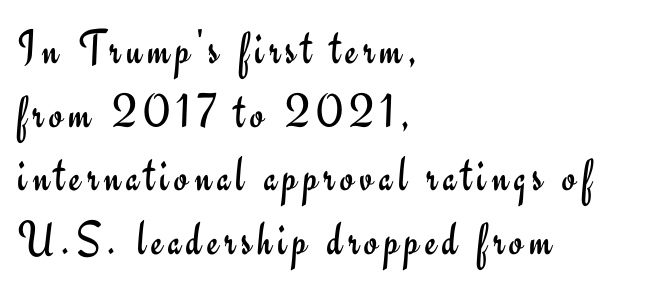
Q: Is the text bold? A: No.
Q: Is the text italic (slanted)? A: Yes.
Q: Is the typeface a serif or a sans-serif typeface? A: Sans-serif.
Q: Is the text underlined? A: No.
Q: How is the paragraph aligned? A: Left-aligned.
Q: Is the spacing between lines tight, normal or loose? A: Normal.
Q: Width (condensed, normal, or wide)? A: Normal.
Q: Stroke contrast? A: Low.
Q: x-height? A: Small.
Q: Monospaced? A: No.
